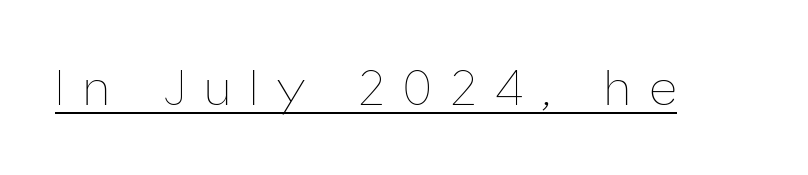
How are the letters spaced? Widely, with obvious added tracking. You could not count columns in this text — the font is proportionally spaced. Nope, not italic — everything's standing straight. Underlined type. Stems here are at most as thick as an everyday book face.
